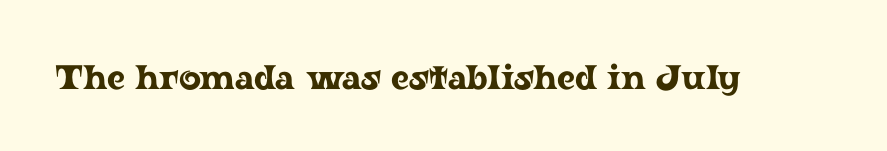
{"serif": "yes", "italic": "no", "width": "wide", "stroke_contrast": "low", "x_height": "medium", "monospaced": "no", "underline": "no", "letter_spacing": "normal", "letter_spacing_em": 0.0, "glyph_px": 34}
